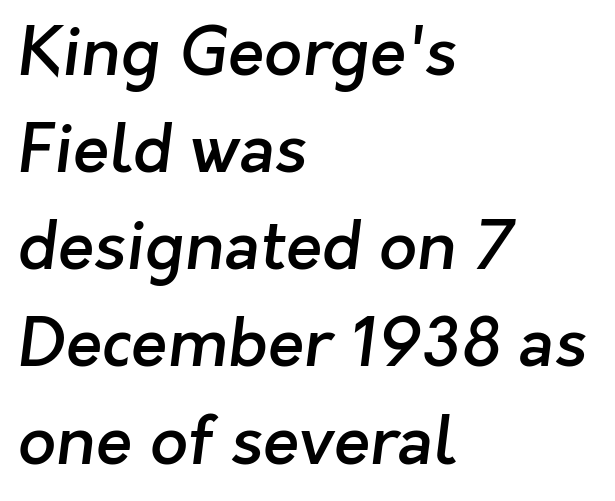
This sample keeps an unexceptional amount of space between lines. Do the characters align in a grid? No, the font is proportional. Underlining? Definitely not there. The strokes are fattened partway — semibold, not bold. Horizontal alignment here is leftward, the default for most running prose.
